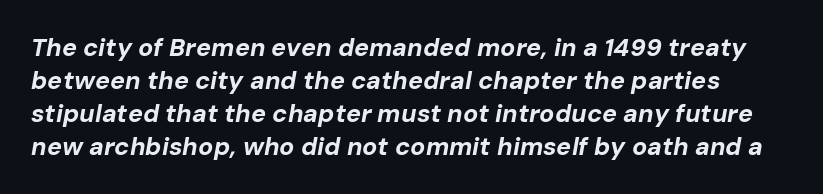
{"italic": "yes", "lean": "right", "slant_degrees": 10, "bold": "yes", "underline": "no", "line_spacing": "normal", "line_spacing_ratio": 1.32, "letter_spacing": "normal", "letter_spacing_em": 0.0, "glyph_px": 25}
